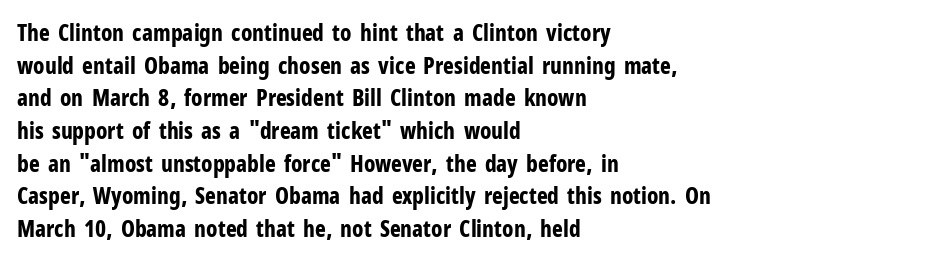
The image shows 23 px bold type, upright; set left-aligned, normal line spacing (1.42x), normal letter spacing, not underlined.
